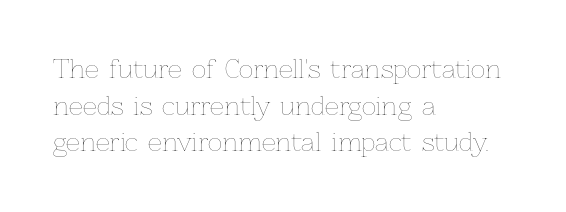
Q: Is the text bold? A: No.
Q: Is the text italic (slanted)? A: No, it is upright.
Q: Is the text underlined? A: No.
Q: How is the paragraph aligned? A: Left-aligned.
Q: Is the spacing between letters normal or unusually wide? A: Normal.
Q: Is the spacing between lines tight, normal or loose? A: Normal.
